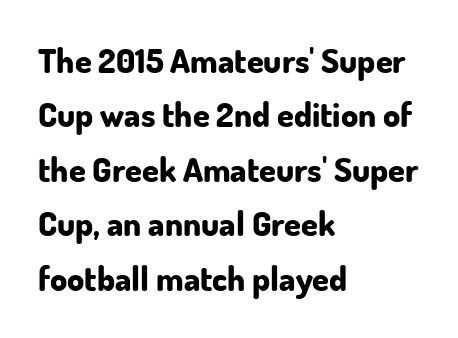
The image shows 34 px bold sans-serif type, upright; set left-aligned, normal line spacing (1.6x), normal letter spacing, not underlined; low stroke contrast and a small x-height.
